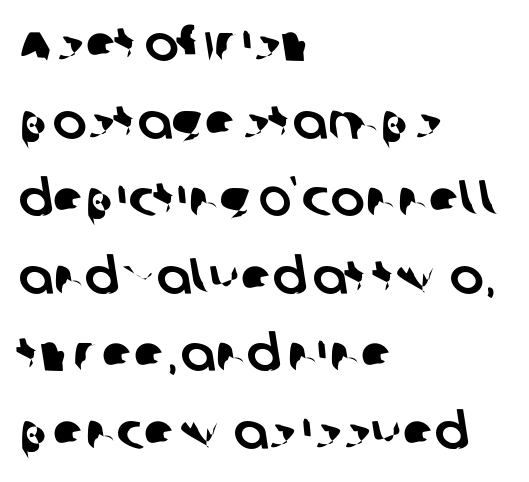
Q: Is the typeface a serif or a sans-serif typeface? A: Sans-serif.
Q: Is the text underlined? A: No.
Q: How is the paragraph aligned? A: Left-aligned.
Q: Is the spacing between letters normal or unusually wide? A: Normal.
Q: Is the spacing between lines tight, normal or loose? A: Normal.
Q: Width (condensed, normal, or wide)? A: Normal.
Q: Stroke contrast? A: Low.
Q: x-height? A: Large.
Q: Monospaced? A: No.
